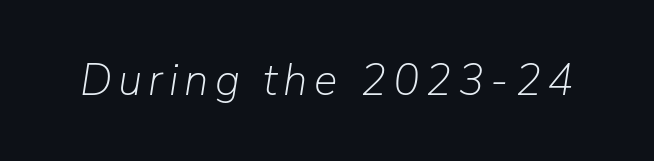
A typesetter would call this proportional, since set widths differ per character. On a weight scale, this lands at 450 or below. Underlining? Definitely not there. Slant detected: the letters are inclined.
